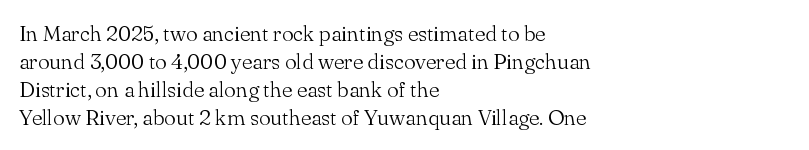
The image shows 22 px text type, upright; set left-aligned, normal line spacing (1.27x), normal letter spacing, not underlined.
